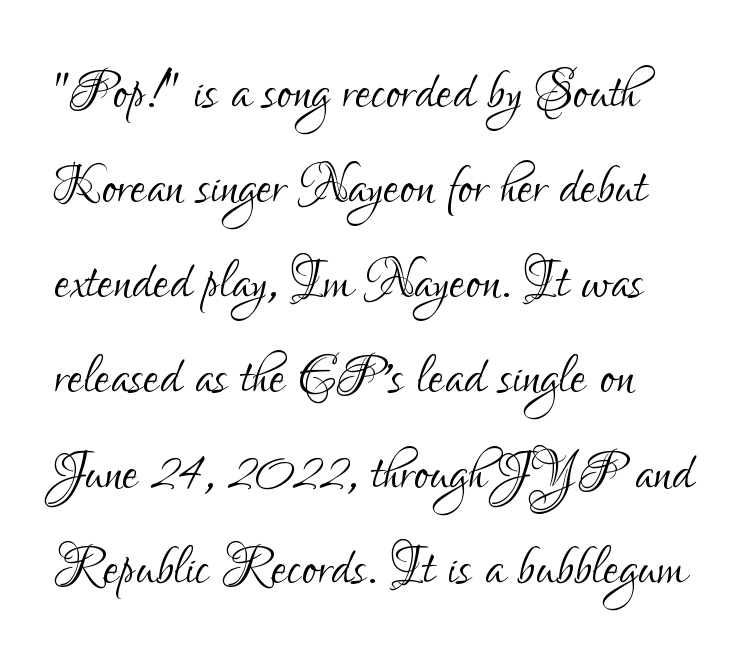
The image shows 71 px light, condensed sans-serif type; set left-aligned, normal line spacing (1.34x), normal letter spacing, not underlined; low stroke contrast and a small x-height.
